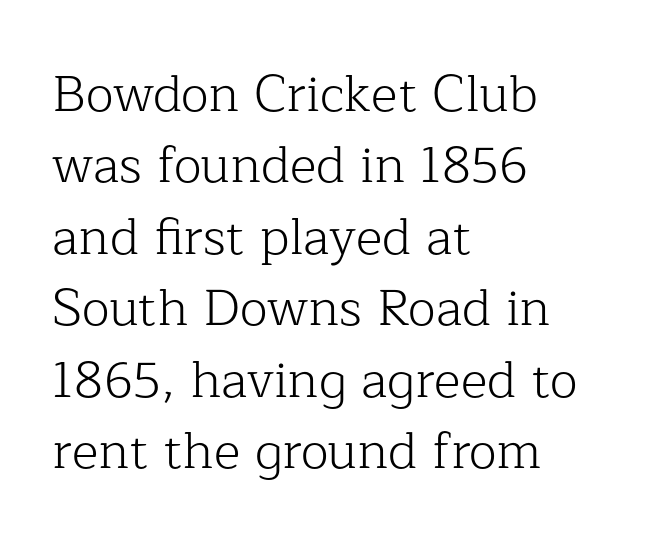
{"serif": "yes", "italic": "no", "bold": "no", "weight": "light", "width": "normal", "stroke_contrast": "low", "x_height": "medium", "monospaced": "no", "underline": "no", "align": "left", "line_spacing": "normal", "line_spacing_ratio": 1.4, "letter_spacing": "normal", "letter_spacing_em": 0.0, "glyph_px": 51}
